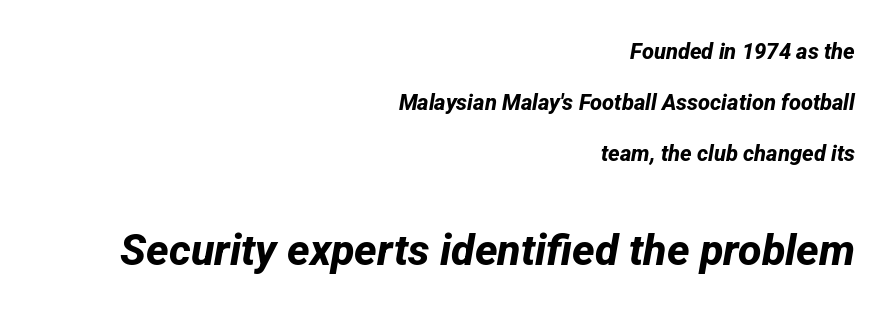
Q: Is the text bold? A: Yes.
Q: Is the typeface a serif or a sans-serif typeface? A: Sans-serif.
Q: Is the text underlined? A: No.
Q: How is the paragraph aligned? A: Right-aligned.
Q: Is the spacing between letters normal or unusually wide? A: Normal.
Q: Is the spacing between lines tight, normal or loose? A: Loose.
Q: Which block of text is set in a larger size, the first (top) or the second (bottom)? A: The second (bottom) one.
Q: Width (condensed, normal, or wide)? A: Normal.
Q: Stroke contrast? A: Low.
Q: x-height? A: Medium.
Q: Monospaced? A: No.
